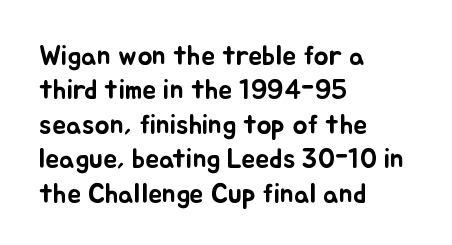
The image shows 28 px text type, upright; set left-aligned, line spacing 1.23x, normal letter spacing, not underlined; low stroke contrast and a small x-height.
